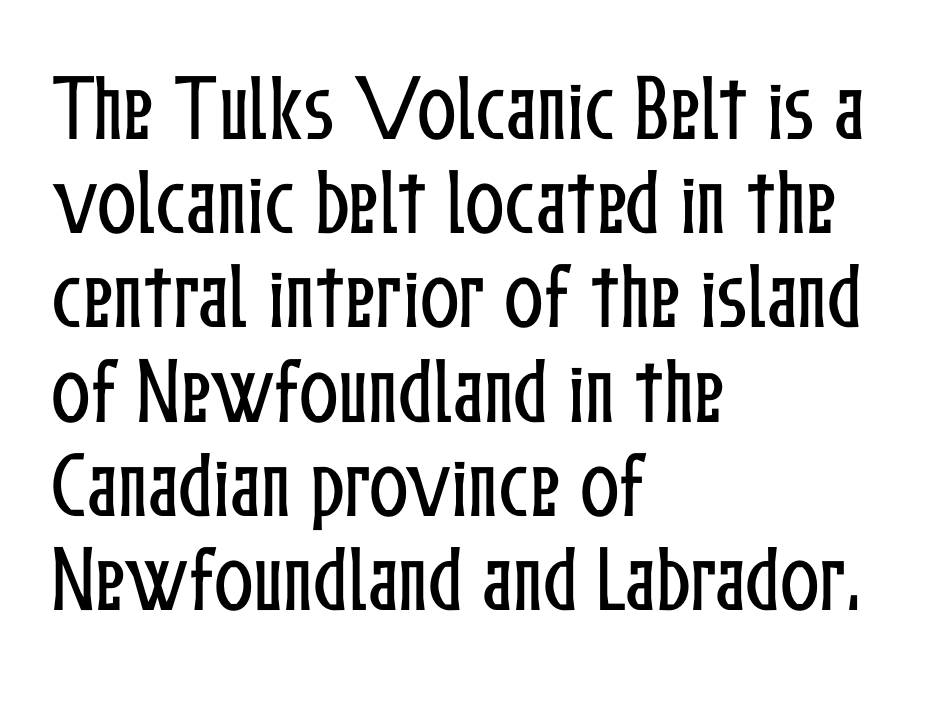
The image shows 73 px condensed type, upright; set left-aligned, normal line spacing (1.29x), normal letter spacing, not underlined; low stroke contrast and a medium x-height.
